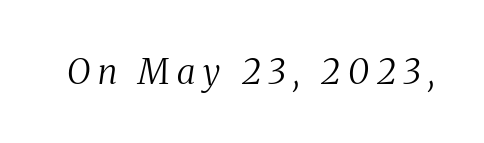
The image shows 35 px regular-weight, condensed serif type, italic (leaning right); set unusually wide letter spacing (+0.22 em), not underlined; medium stroke contrast and a medium x-height.
